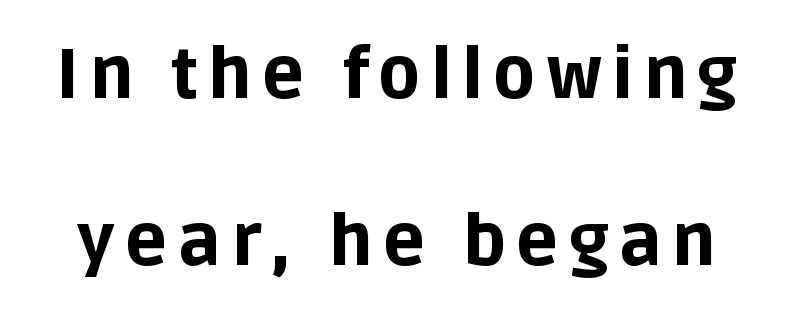
Q: Is the text bold? A: Yes.
Q: Is the text italic (slanted)? A: No, it is upright.
Q: Is the typeface a serif or a sans-serif typeface? A: Sans-serif.
Q: Is the text underlined? A: No.
Q: Is the spacing between lines tight, normal or loose? A: Loose.
Q: Width (condensed, normal, or wide)? A: Normal.
Q: Stroke contrast? A: Low.
Q: x-height? A: Large.
Q: Monospaced? A: No.
